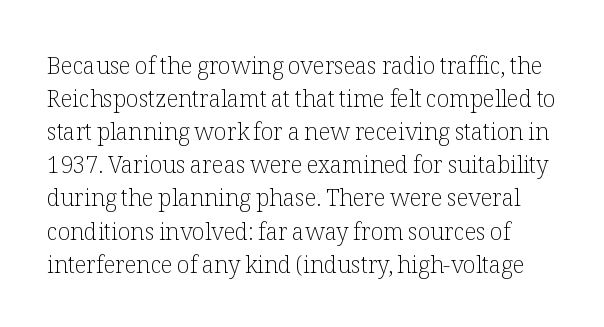
{"italic": "no", "bold": "no", "underline": "no", "line_spacing": "normal", "line_spacing_ratio": 1.44, "letter_spacing": "normal", "letter_spacing_em": 0.0, "glyph_px": 23}
